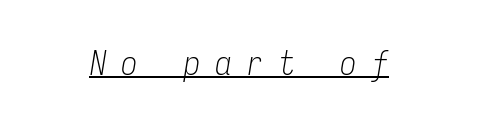
What stands out about the letter spacing? Its width — letters are far apart. This sample carries an underscore along the baseline area. The font's italic variant was chosen for this text. Bold? No — there's no thickening of the strokes. Here the designer chose a console-style face with uniform glyph widths.
